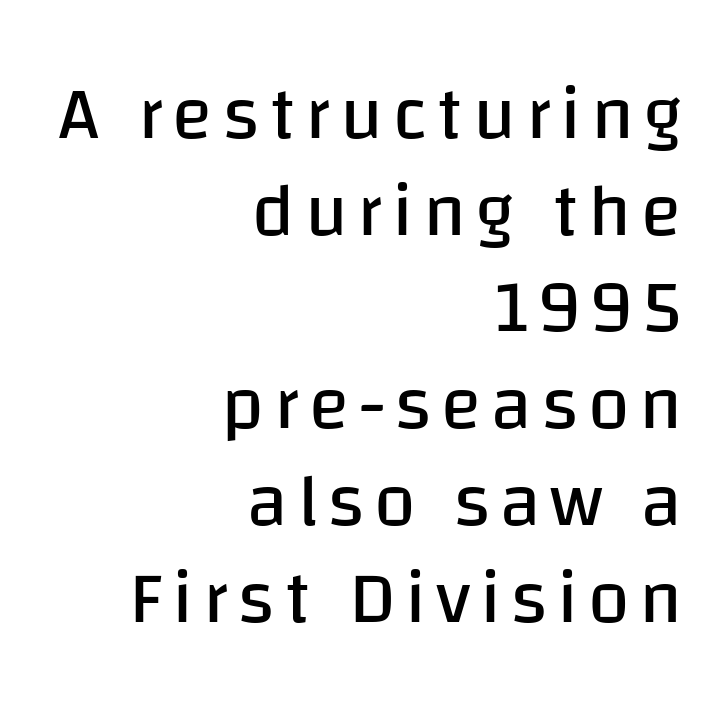
Just letters on the line, the space beneath them empty. The rendering shows plain stroke endings on the letterforms — a sans-serif design. Proportional: the letters do not fall into vertical columns. What's the leading like? Ordinary, nothing unusual.
